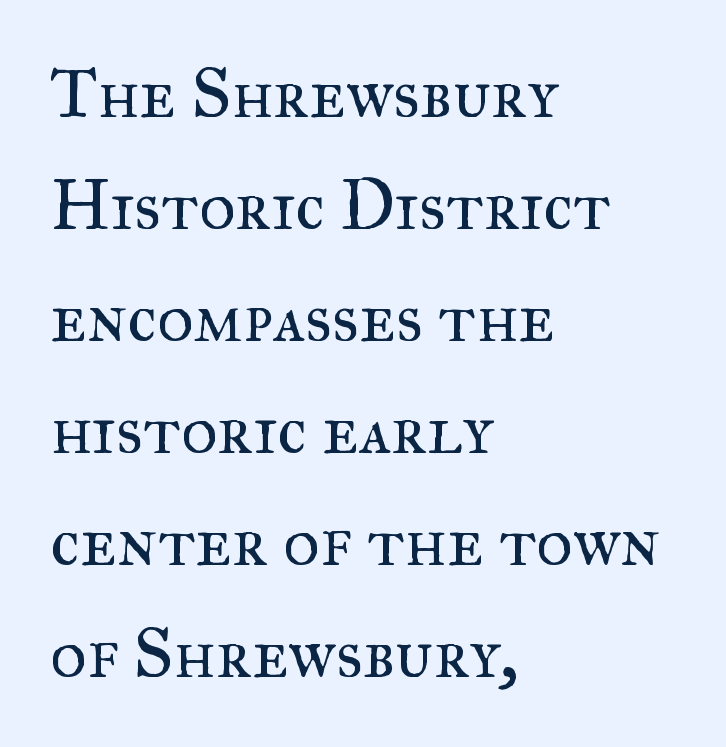
The image shows 70 px regular-weight serif type, upright; set left-aligned, normal line spacing (1.6x), normal letter spacing, not underlined; medium stroke contrast and a small x-height.
